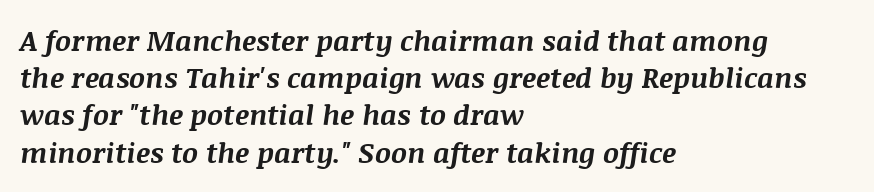
Does the weight exceed regular? Yes, all the way to bold. Each letter keeps its own natural width here, so spacing adapts to shape. The whole block is typeset with a tilt. The typesetter chose a ragged-right arrangement here. The vertical gap from one line to the next is medium. What stands out about the letter spacing? Nothing — it is the standard amount.
